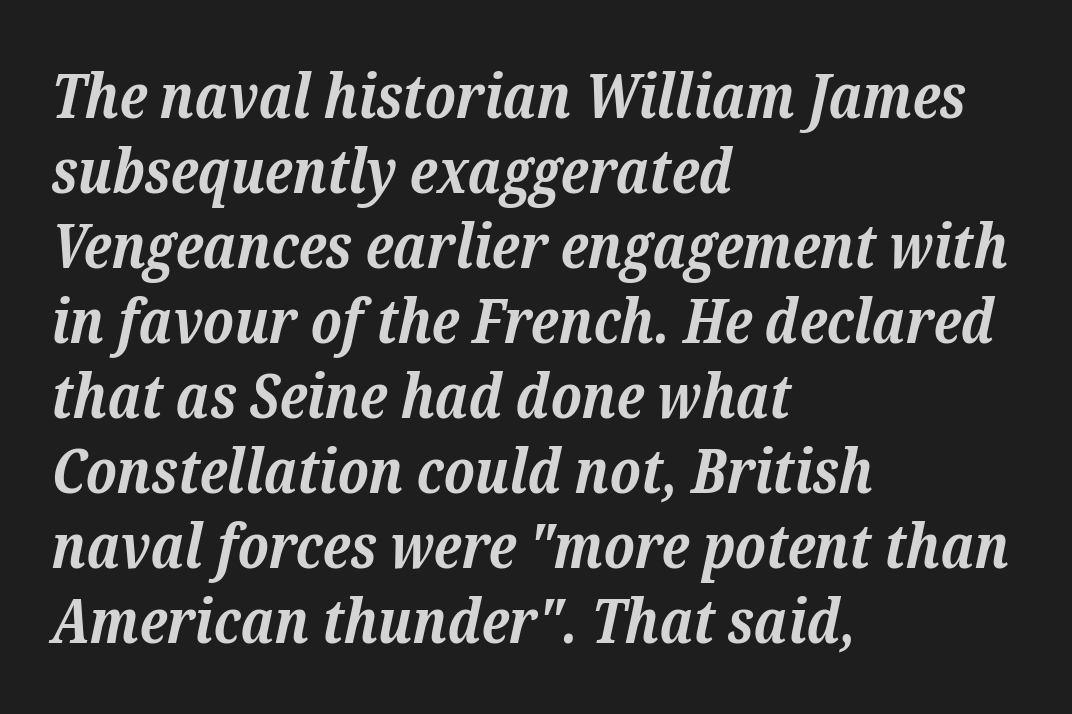
{"serif": "yes", "italic": "yes", "lean": "right", "slant_degrees": 12, "bold": "yes", "weight": "bold", "width": "normal", "stroke_contrast": "low", "x_height": "medium", "monospaced": "no", "underline": "no", "align": "left", "line_spacing_ratio": 1.21, "letter_spacing": "normal", "letter_spacing_em": 0.0, "glyph_px": 62}
